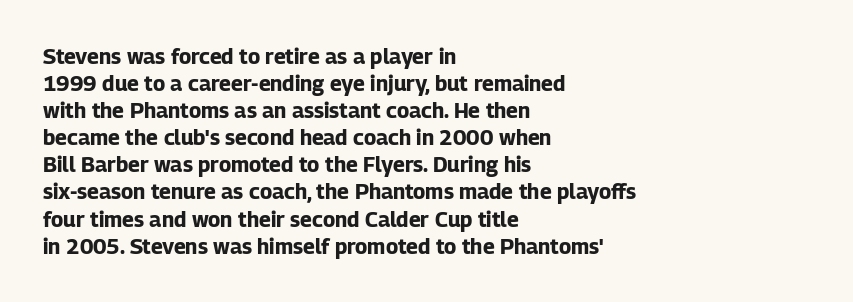
The space directly below the letters is spotless. In terms of leading, this rendering sits right in the middle. Notice how the stems are strictly vertical — no italics here. Honestly, the letter spacing is just normal — you wouldn't notice it. Typesetter's note: full bold, strokes at maximum text heaviness.
